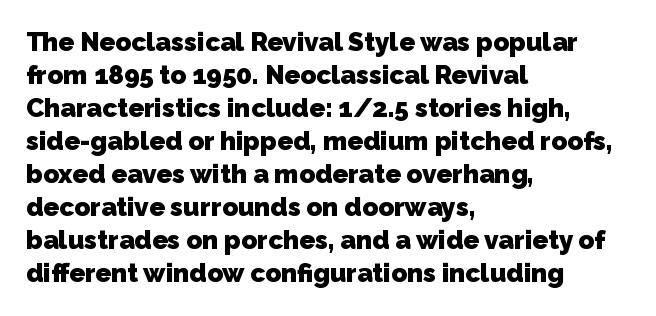
Q: Is the text bold? A: Yes.
Q: Is the text underlined? A: No.
Q: How is the paragraph aligned? A: Left-aligned.
Q: Is the spacing between letters normal or unusually wide? A: Normal.
Q: Is the spacing between lines tight, normal or loose? A: Normal.
